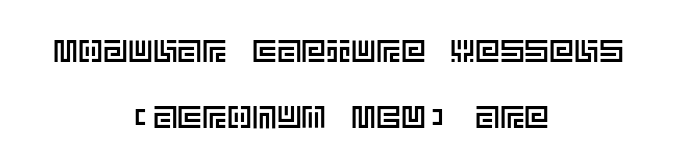
{"italic": "no", "width": "normal", "x_height": "large", "underline": "no", "align": "center", "line_spacing": "loose", "line_spacing_ratio": 2.13, "letter_spacing": "normal", "letter_spacing_em": 0.0, "glyph_px": 31}
